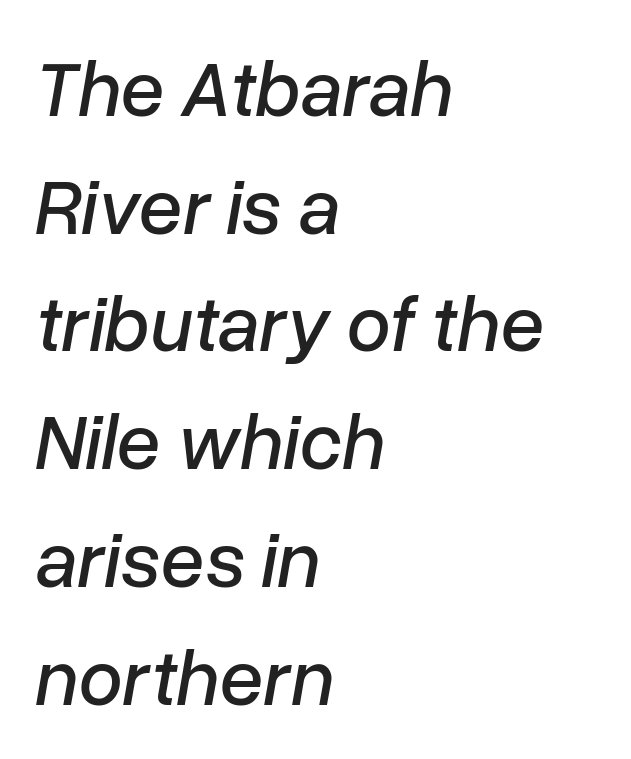
Q: Is the text italic (slanted)? A: Yes, it leans right by about 10 degrees.
Q: Is the text underlined? A: No.
Q: How is the paragraph aligned? A: Left-aligned.
Q: Is the spacing between letters normal or unusually wide? A: Normal.
Q: Is the spacing between lines tight, normal or loose? A: Normal.
Q: Width (condensed, normal, or wide)? A: Normal.
Q: Stroke contrast? A: Low.
Q: x-height? A: Medium.
Q: Monospaced? A: No.
